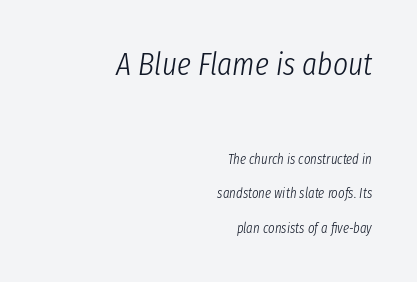
The letters advance in unequal steps, a hallmark of proportional type. The passage shown begins with its larger block and ends with its smaller one. Horizontal alignment here is rightward, an uncommon choice for prose. A bare baseline throughout the passage. Rows of type keep a wide berth in the vertical direction. What stands out about the letter spacing? Nothing — it is the standard amount.
